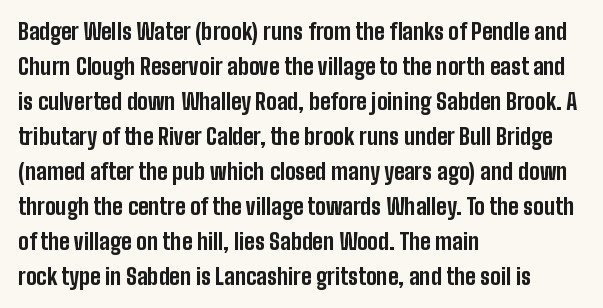
Horizontal bands of white between lines are of average thickness. The rendering keeps characters at their native spacing. Line beginnings align vertically; line endings do not. The font is running at its bold setting. No italicization has been applied; the sample stays upright.
